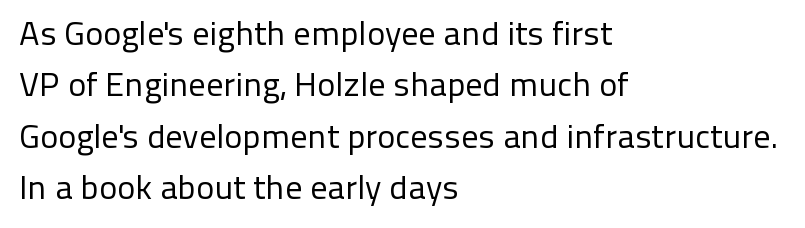
Q: Is the text bold? A: No.
Q: Is the text italic (slanted)? A: No, it is upright.
Q: Is the typeface a serif or a sans-serif typeface? A: Sans-serif.
Q: Is the text underlined? A: No.
Q: How is the paragraph aligned? A: Left-aligned.
Q: Is the spacing between letters normal or unusually wide? A: Normal.
Q: Is the spacing between lines tight, normal or loose? A: Normal.
Q: Width (condensed, normal, or wide)? A: Normal.
Q: Stroke contrast? A: Low.
Q: x-height? A: Medium.
Q: Monospaced? A: No.
